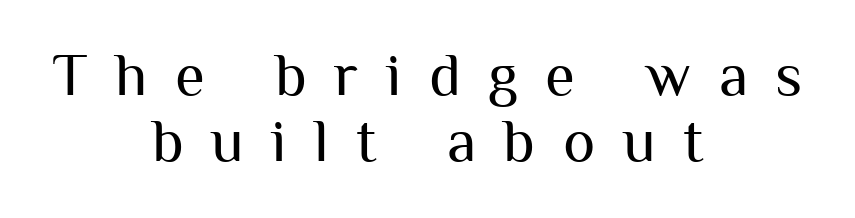
Q: Is the text bold? A: No.
Q: Is the text italic (slanted)? A: No, it is upright.
Q: Is the typeface a serif or a sans-serif typeface? A: Sans-serif.
Q: Is the text underlined? A: No.
Q: How is the paragraph aligned? A: Centered.
Q: Is the spacing between letters normal or unusually wide? A: Unusually wide.
Q: Is the spacing between lines tight, normal or loose? A: Tight.
Q: Width (condensed, normal, or wide)? A: Normal.
Q: Stroke contrast? A: Medium.
Q: x-height? A: Medium.
Q: Monospaced? A: No.
